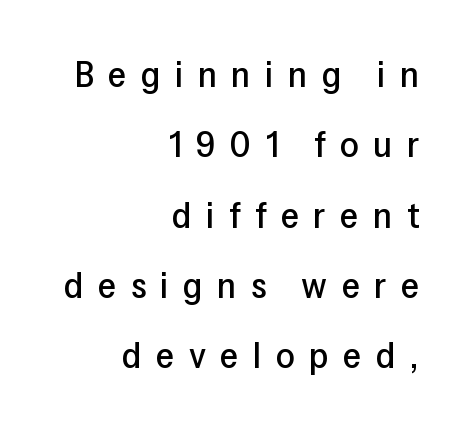
The image shows 37 px sans-serif type, upright; set right-aligned, loose line spacing (1.9x), unusually wide letter spacing (+0.39 em), not underlined; low stroke contrast and a medium x-height.
